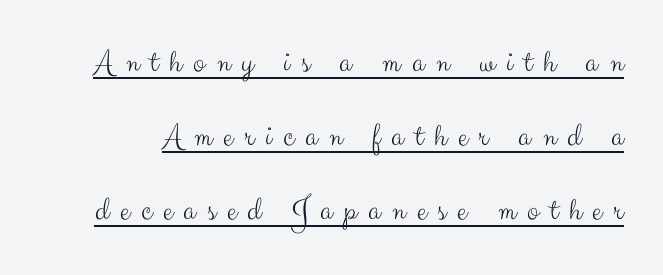
The image shows 34 px light sans-serif type; set loose line spacing (2.18x), unusually wide letter spacing (+0.33 em), underlined; medium stroke contrast and a small x-height.
